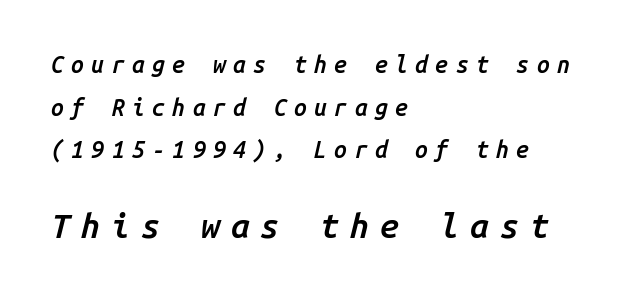
Q: Is the text bold? A: Semi-bold.
Q: Is the text italic (slanted)? A: Yes, it leans right by about 14 degrees.
Q: Is the text underlined? A: No.
Q: How is the paragraph aligned? A: Left-aligned.
Q: Is the spacing between letters normal or unusually wide? A: Unusually wide.
Q: Which block of text is set in a larger size, the first (top) or the second (bottom)? A: The second (bottom) one.
Q: Width (condensed, normal, or wide)? A: Normal.
Q: Stroke contrast? A: Low.
Q: x-height? A: Medium.
Q: Monospaced? A: Yes.
